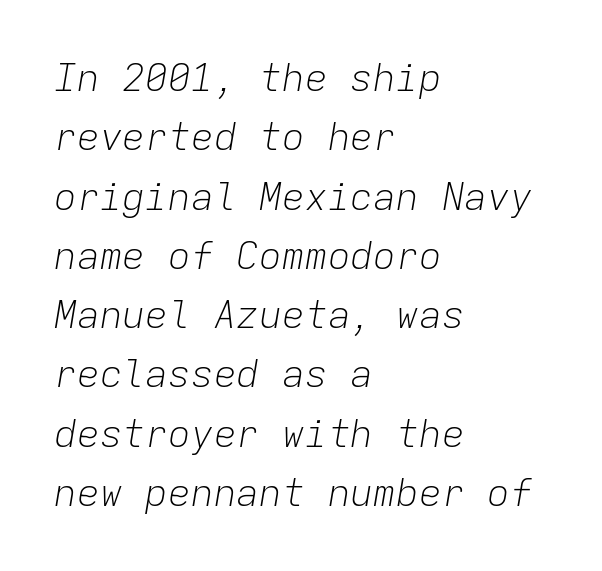
{"italic": "yes", "lean": "right", "slant_degrees": 9, "bold": "no", "weight": "light", "width": "normal", "stroke_contrast": "low", "x_height": "medium", "monospaced": "yes", "underline": "no", "align": "left", "line_spacing": "normal", "line_spacing_ratio": 1.56, "letter_spacing": "normal", "letter_spacing_em": 0.0, "glyph_px": 38}
